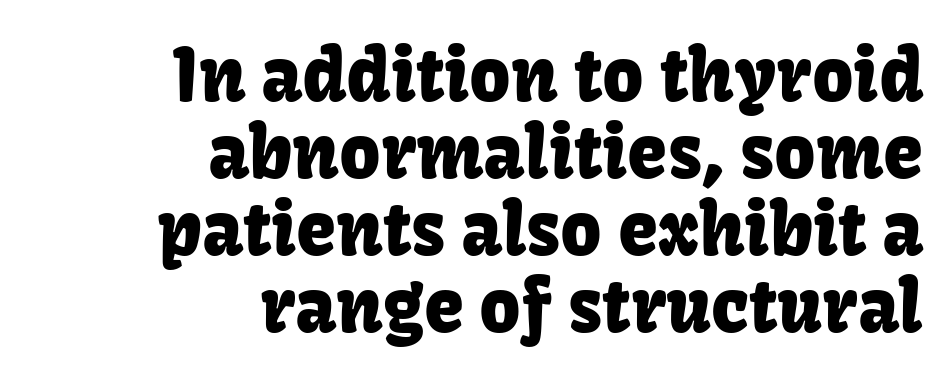
Q: Is the text italic (slanted)? A: No, it is upright.
Q: Is the typeface a serif or a sans-serif typeface? A: Sans-serif.
Q: Is the text underlined? A: No.
Q: How is the paragraph aligned? A: Right-aligned.
Q: Is the spacing between letters normal or unusually wide? A: Normal.
Q: Is the spacing between lines tight, normal or loose? A: Tight.
Q: Width (condensed, normal, or wide)? A: Normal.
Q: Stroke contrast? A: Low.
Q: x-height? A: Medium.
Q: Monospaced? A: No.
